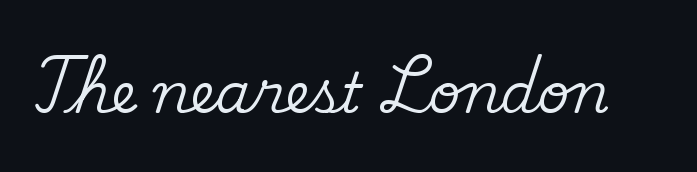
Q: Is the text italic (slanted)? A: Yes.
Q: Is the text underlined? A: No.
Q: Is the spacing between letters normal or unusually wide? A: Normal.
Q: Width (condensed, normal, or wide)? A: Normal.
Q: Stroke contrast? A: Medium.
Q: x-height? A: Small.
Q: Monospaced? A: No.
